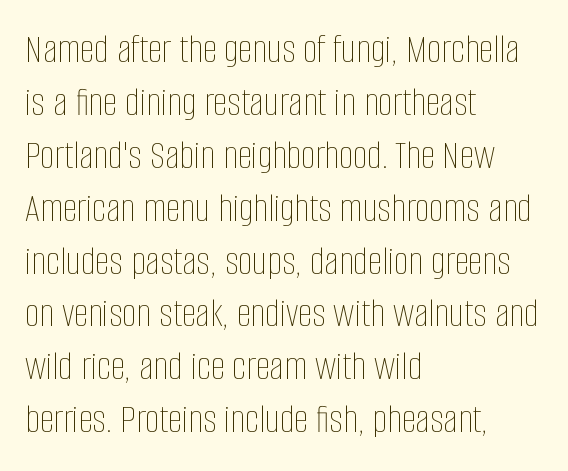
{"italic": "no", "bold": "no", "weight": "thin", "width": "condensed", "stroke_contrast": "low", "x_height": "large", "monospaced": "no", "underline": "no", "align": "left", "line_spacing": "normal", "line_spacing_ratio": 1.29, "letter_spacing": "normal", "letter_spacing_em": 0.0, "glyph_px": 41}
